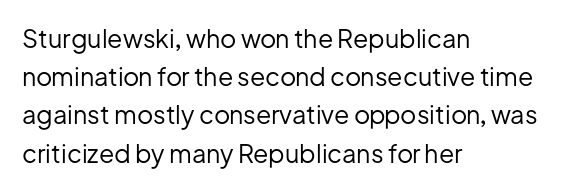
{"italic": "no", "bold": "no", "underline": "no", "align": "left", "line_spacing": "normal", "line_spacing_ratio": 1.53, "letter_spacing": "normal", "letter_spacing_em": 0.0, "glyph_px": 25}
